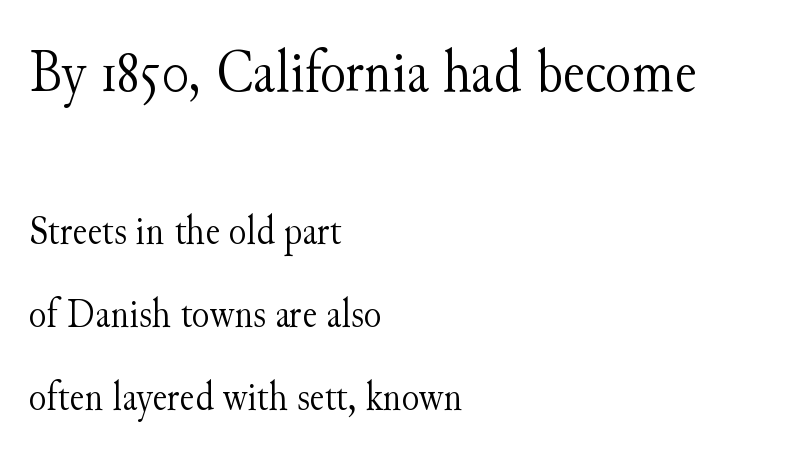
The image shows 61 px light serif type, upright; set left-aligned, loose line spacing (2.03x), normal letter spacing, not underlined; the first (top) block is 1.49x larger; medium stroke contrast and a small x-height.
